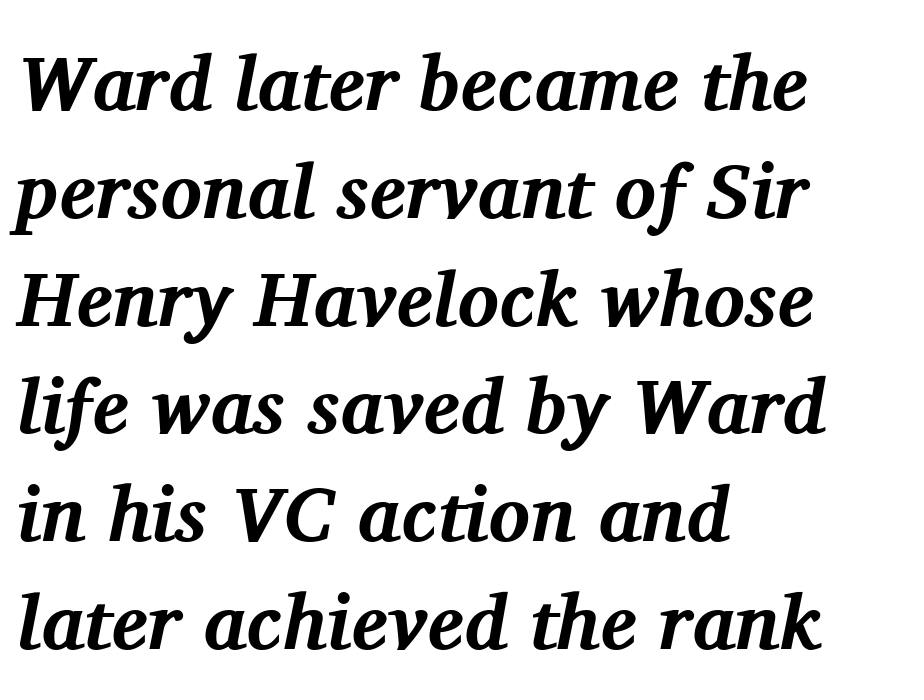
The image shows 77 px bold serif type, italic (leaning right); set left-aligned, normal line spacing (1.4x), normal letter spacing, not underlined; medium stroke contrast and a medium x-height.
